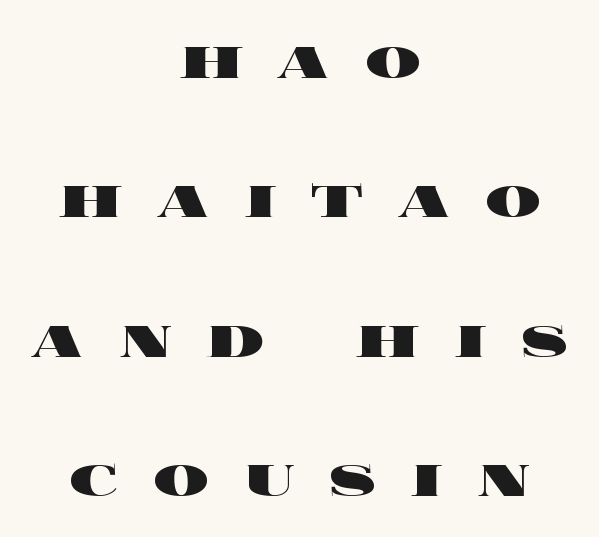
The image shows 69 px heavy, wide type, upright; set centered, loose line spacing (2.02x), unusually wide letter spacing (+0.5 em), not underlined; a large x-height.
